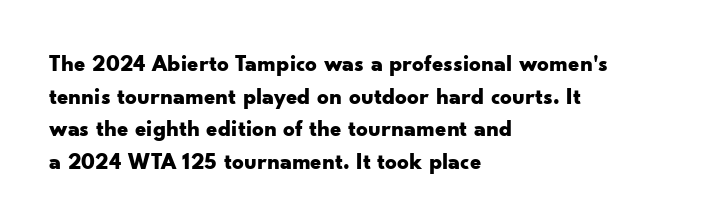
The image shows 23 px bold type, upright; set left-aligned, normal line spacing (1.42x), normal letter spacing, not underlined.
